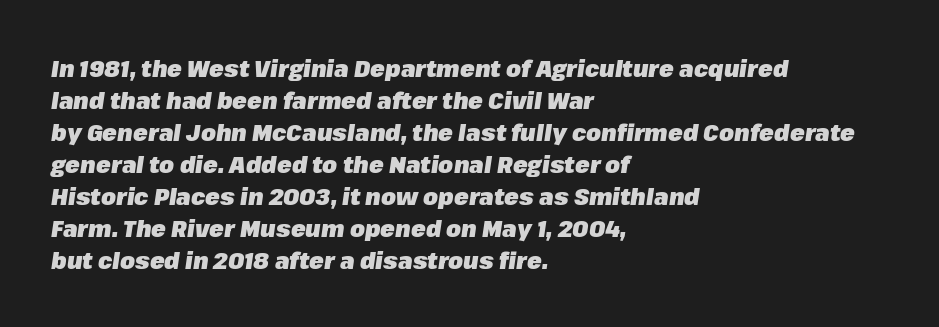
The image shows 24 px bold type, italic (leaning right); set left-aligned, normal line spacing (1.33x), normal letter spacing, not underlined.
